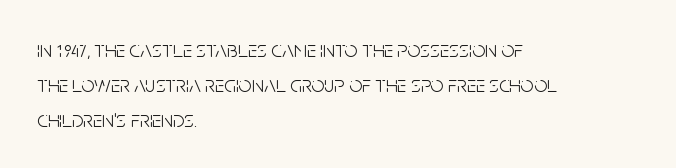
Q: Is the text bold? A: No.
Q: Is the text italic (slanted)? A: No, it is upright.
Q: Is the text underlined? A: No.
Q: How is the paragraph aligned? A: Left-aligned.
Q: Is the spacing between letters normal or unusually wide? A: Normal.
Q: Is the spacing between lines tight, normal or loose? A: Normal.
